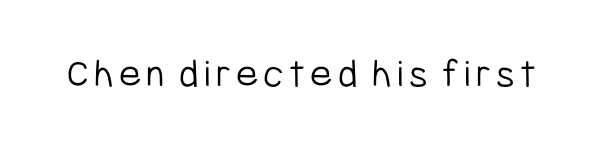
{"serif": "no", "italic": "no", "bold": "no", "weight": "light", "width": "condensed", "stroke_contrast": "low", "x_height": "medium", "monospaced": "no", "underline": "no", "glyph_px": 42}
